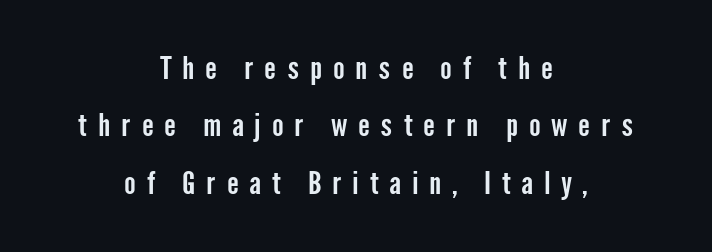
The lettering stays uniformly vertical, giving the passage a roman look. Each row of text sits above clean, open space. Both edges are ragged and mirror each other, which tells us the setting is centered. The letters carry no serifs — their stems end cleanly without finishing strokes. How are the letters spaced? Widely, with obvious added tracking. A typesetter would call this proportional, since set widths differ per character.
